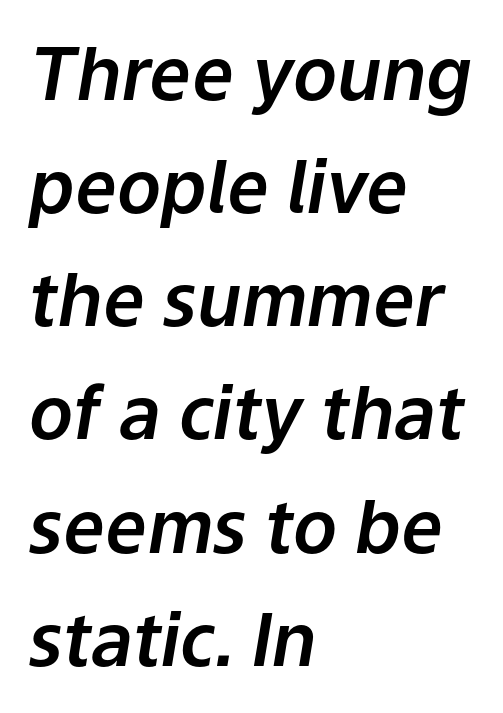
There's an unmistakable incline to the writing here. One-word summary of the alignment: left. Horizontal bands of white between lines are of average thickness. Just letters on the line, the space beneath them empty. Note the varied advance widths — an 'i' is clearly narrower than an 'm'. Honestly, the letter spacing is just normal — you wouldn't notice it.
